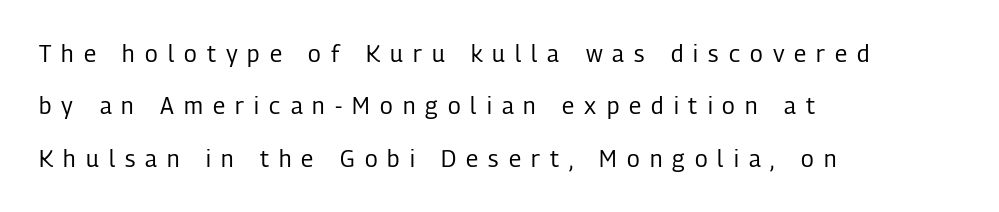
Q: Is the text bold? A: No.
Q: Is the text italic (slanted)? A: No, it is upright.
Q: Is the text underlined? A: No.
Q: How is the paragraph aligned? A: Left-aligned.
Q: Is the spacing between letters normal or unusually wide? A: Unusually wide.
Q: Is the spacing between lines tight, normal or loose? A: Loose.
